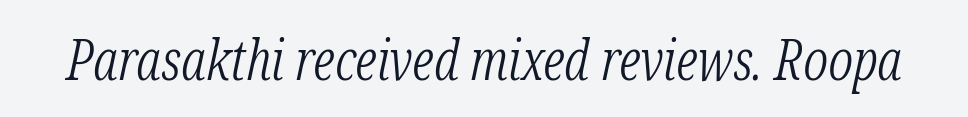
The image shows 56 px light, condensed serif type, italic (leaning right); set normal letter spacing, not underlined; low stroke contrast and a medium x-height.
